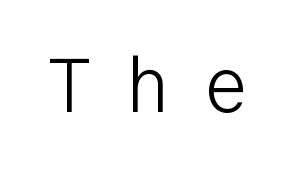
{"serif": "no", "italic": "no", "bold": "no", "weight": "light", "width": "normal", "stroke_contrast": "low", "x_height": "medium", "monospaced": "yes", "underline": "no", "letter_spacing": "wide", "letter_spacing_em": 0.42, "glyph_px": 77}
